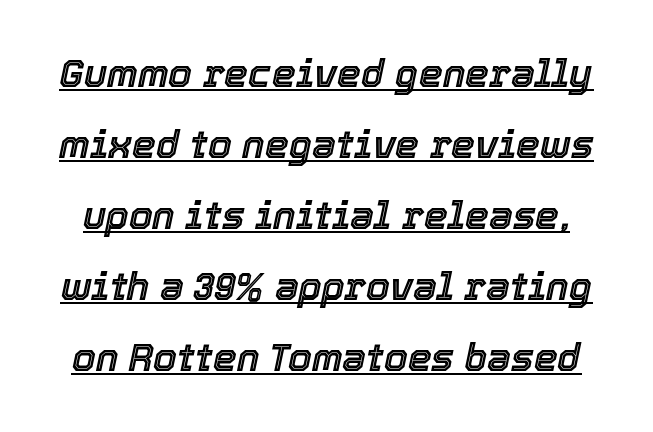
The image shows 38 px text type, italic (leaning right); set line spacing 1.87x, normal letter spacing, underlined; a medium x-height.
